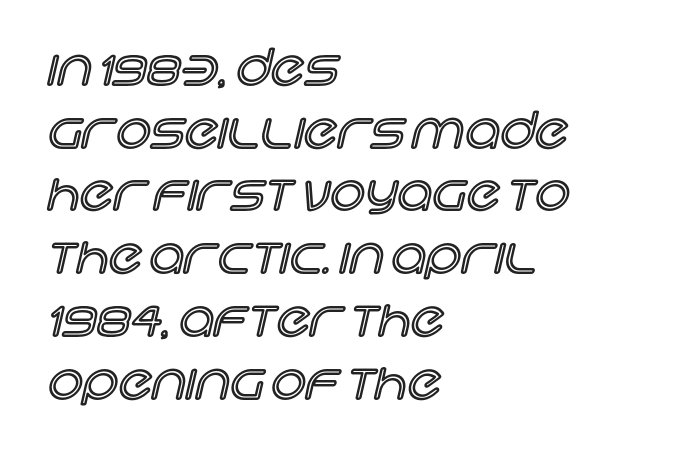
Q: Is the text italic (slanted)? A: Yes.
Q: Is the text underlined? A: No.
Q: How is the paragraph aligned? A: Left-aligned.
Q: Is the spacing between letters normal or unusually wide? A: Normal.
Q: Is the spacing between lines tight, normal or loose? A: Normal.
Q: Width (condensed, normal, or wide)? A: Normal.
Q: x-height? A: Large.
Q: Monospaced? A: No.
